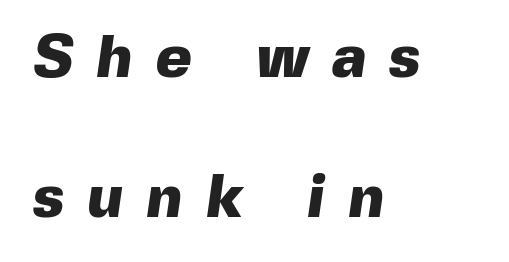
A typesetter would call this heavily tracked-out type. Descender tails drop into unmarked territory. You can tell from the bare stems that sans-serif type was used. Spacing verdict: proportional, widths tailored to each character. Regarding leading, the lines here are spaced well apart. Caption: bold face, heavy strokes.
